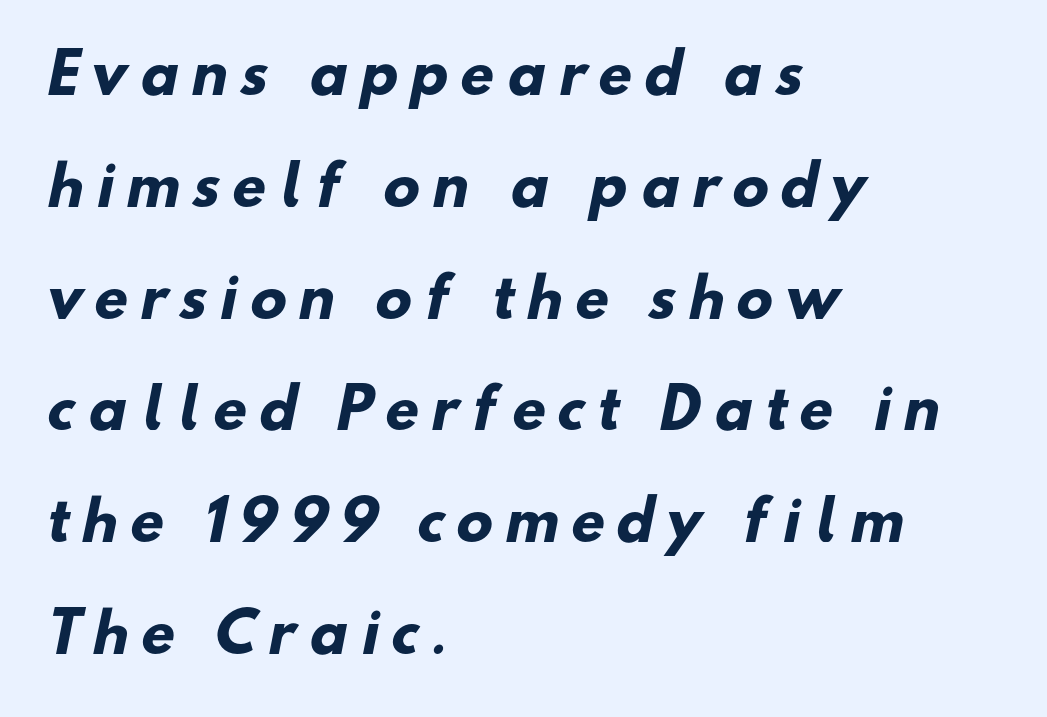
Q: Is the text bold? A: Yes.
Q: Is the typeface a serif or a sans-serif typeface? A: Sans-serif.
Q: Is the text underlined? A: No.
Q: How is the paragraph aligned? A: Left-aligned.
Q: Is the spacing between letters normal or unusually wide? A: Unusually wide.
Q: Is the spacing between lines tight, normal or loose? A: Loose.
Q: Width (condensed, normal, or wide)? A: Normal.
Q: Stroke contrast? A: Low.
Q: x-height? A: Small.
Q: Monospaced? A: No.
